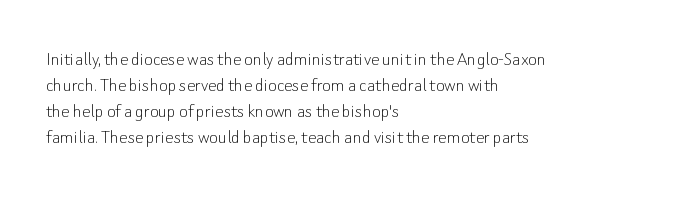
{"italic": "no", "bold": "no", "underline": "no", "align": "left", "line_spacing_ratio": 1.24, "letter_spacing": "normal", "letter_spacing_em": 0.0, "glyph_px": 21}
